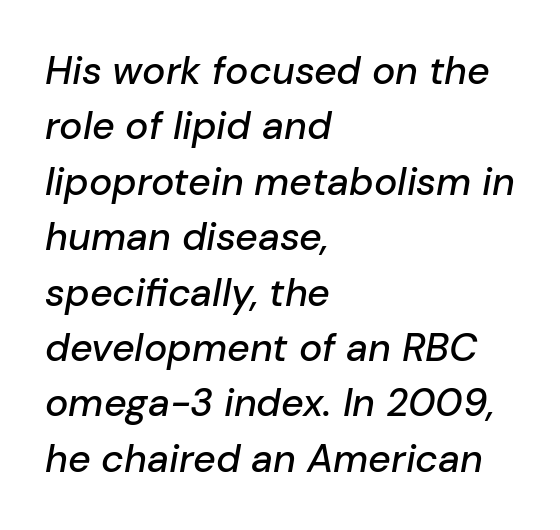
The image shows 39 px text type, italic (leaning right); set left-aligned, normal line spacing (1.42x), normal letter spacing, not underlined; low stroke contrast and a medium x-height.
